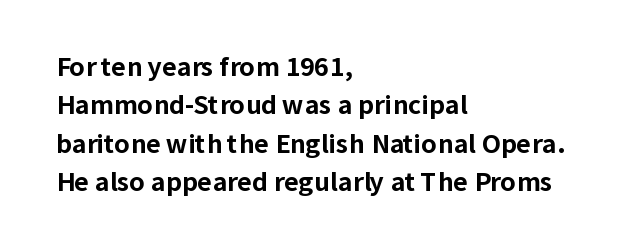
Q: Is the text bold? A: Yes.
Q: Is the text italic (slanted)? A: No, it is upright.
Q: Is the text underlined? A: No.
Q: How is the paragraph aligned? A: Left-aligned.
Q: Is the spacing between letters normal or unusually wide? A: Normal.
Q: Is the spacing between lines tight, normal or loose? A: Normal.
